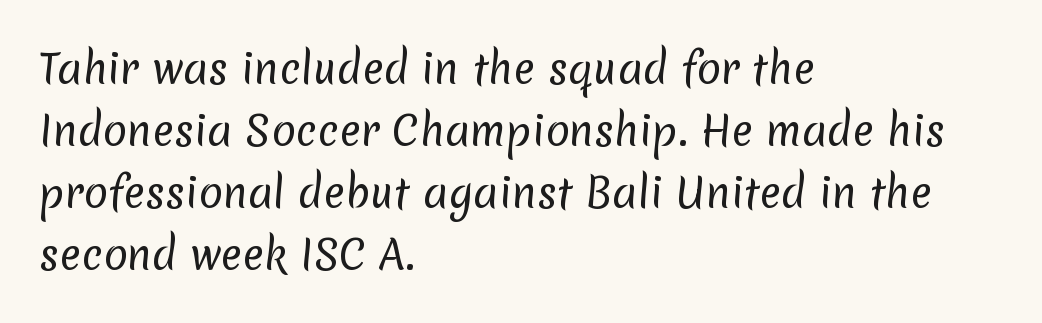
The image shows 40 px regular-weight sans-serif type; set left-aligned, normal line spacing (1.55x), normal letter spacing, not underlined; low stroke contrast and a medium x-height.
